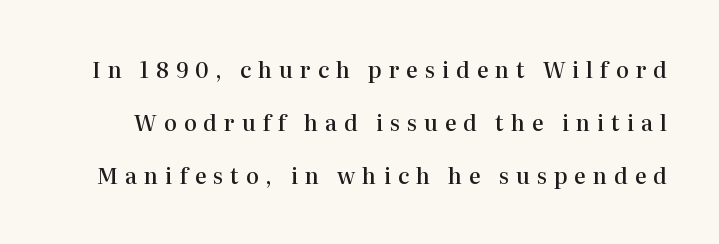
{"italic": "no", "bold": "semi", "underline": "no", "line_spacing": "loose", "line_spacing_ratio": 2.42, "letter_spacing": "wide", "letter_spacing_em": 0.31, "glyph_px": 22}
